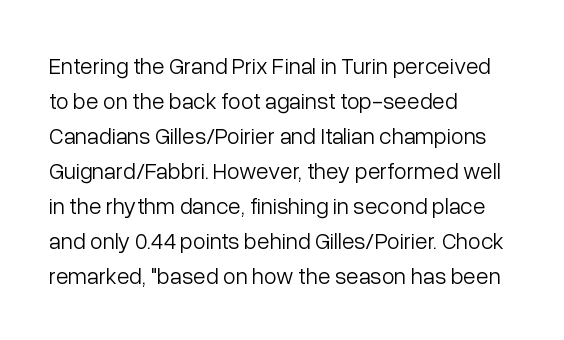
The image shows 23 px text type, upright; set left-aligned, normal line spacing (1.52x), normal letter spacing, not underlined.
